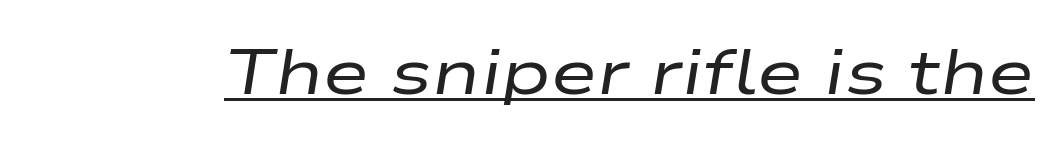
The image shows 63 px regular-weight, wide type, italic (leaning right); set normal letter spacing, underlined; low stroke contrast and a medium x-height.
